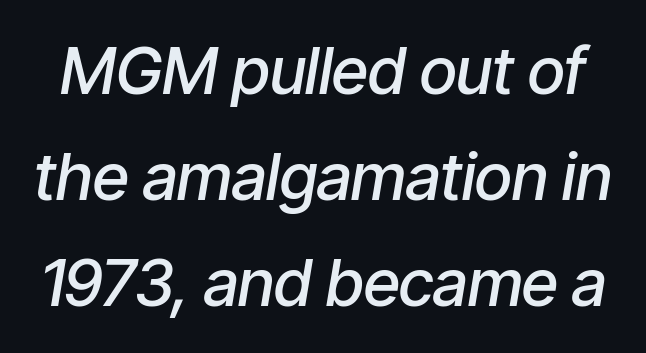
Q: Is the text bold? A: Semi-bold.
Q: Is the text italic (slanted)? A: Yes, it leans right by about 9 degrees.
Q: Is the text underlined? A: No.
Q: Is the spacing between letters normal or unusually wide? A: Normal.
Q: Is the spacing between lines tight, normal or loose? A: Normal.
Q: Width (condensed, normal, or wide)? A: Condensed.
Q: Stroke contrast? A: Low.
Q: x-height? A: Medium.
Q: Monospaced? A: No.
